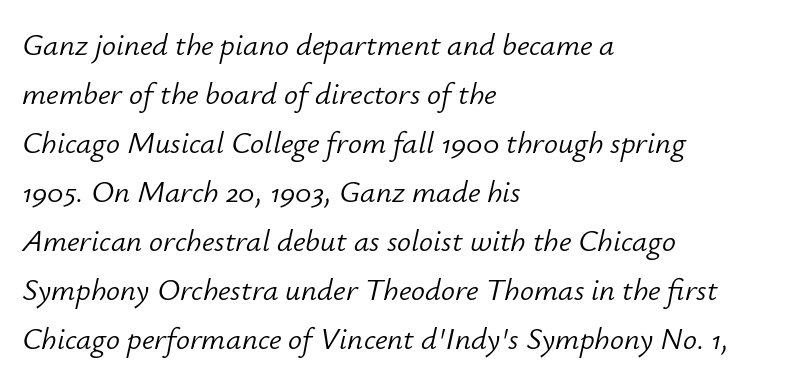
{"italic": "yes", "lean": "right", "slant_degrees": 12, "bold": "no", "weight": "light", "width": "normal", "stroke_contrast": "low", "x_height": "small", "monospaced": "no", "underline": "no", "align": "left", "line_spacing": "normal", "line_spacing_ratio": 1.58, "letter_spacing": "normal", "letter_spacing_em": 0.0, "glyph_px": 31}
